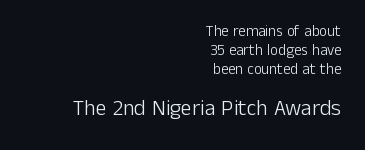
{"italic": "no", "bold": "no", "underline": "no", "align": "right", "line_spacing": "normal", "line_spacing_ratio": 1.26, "letter_spacing": "normal", "letter_spacing_em": 0.0, "larger_block": "second", "size_ratio": 1.47, "glyph_px": 22}
